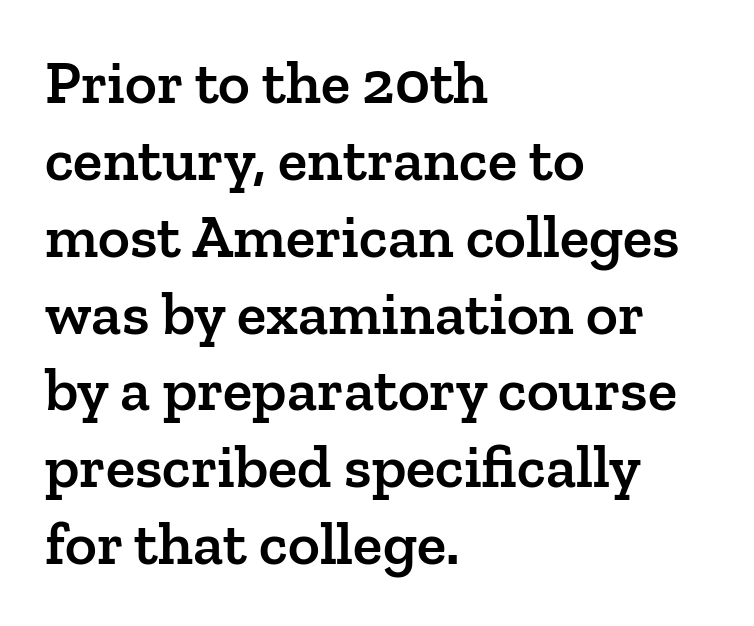
The image shows 61 px semibold serif type, upright; set left-aligned, normal line spacing (1.26x), normal letter spacing, not underlined; low stroke contrast and a medium x-height.
